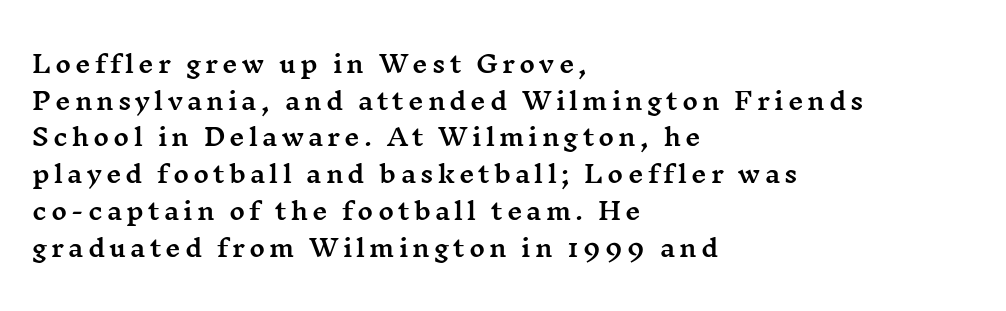
{"italic": "no", "underline": "no", "align": "left", "line_spacing": "normal", "line_spacing_ratio": 1.53, "glyph_px": 24}
